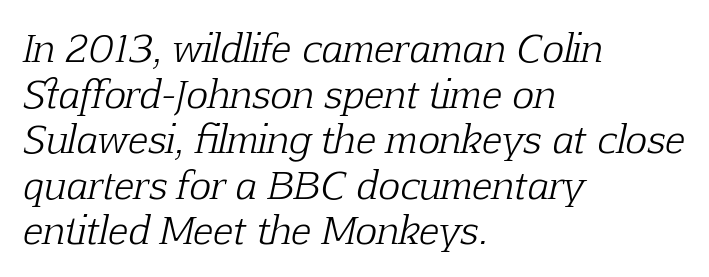
Heft: none added — not bold. Look at the tracking — it's just the regular setting, nothing added. A clean baseline with only descenders dipping below it. Each letter's strokes conclude with small projecting serifs. Visually the block forms a straight wall on the left and a jagged coastline on the right. Characters are canted at an angle relative to the baseline's perpendicular.
